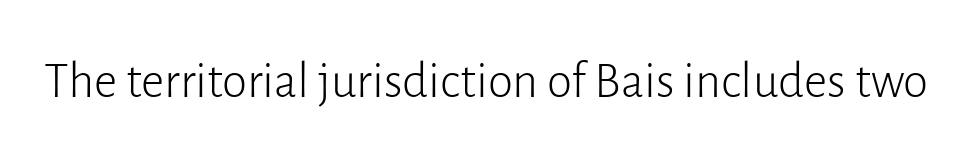
The image shows 51 px light sans-serif type, upright; set normal letter spacing, not underlined; low stroke contrast and a medium x-height.
